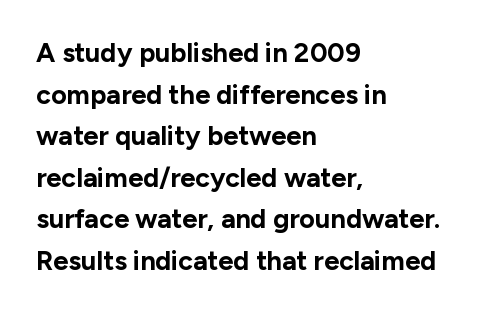
{"italic": "no", "bold": "yes", "underline": "no", "align": "left", "line_spacing": "normal", "line_spacing_ratio": 1.54, "letter_spacing": "normal", "letter_spacing_em": 0.0, "glyph_px": 27}
